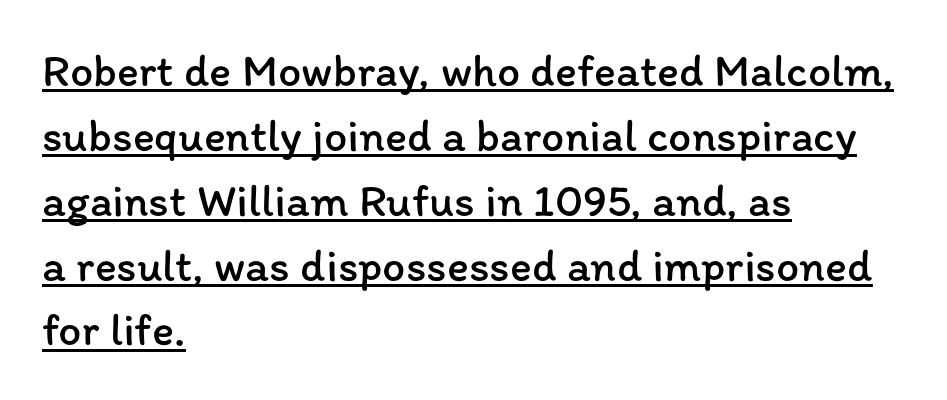
A normal amount of white space separates one row of letters from the next. The letters advance in unequal steps, a hallmark of proportional type. Spacing between characters is what you'd get straight out of the box. Summary of weight: not heavy and not bold. Characters remain perfectly vertical along every line.
